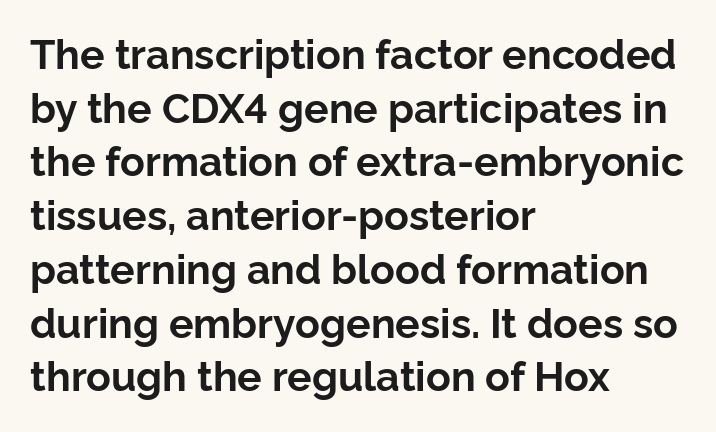
The string is rendered with underlining switched off. The font is running at its bold setting. Vertical strokes here are truly vertical. Normally led — the rows are evenly, conventionally spaced.
